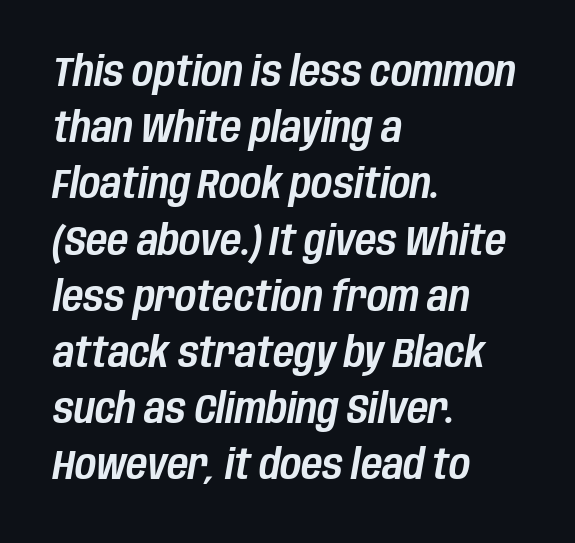
{"italic": "yes", "lean": "right", "slant_degrees": 10, "width": "condensed", "stroke_contrast": "low", "x_height": "large", "monospaced": "no", "underline": "no", "align": "left", "line_spacing": "normal", "line_spacing_ratio": 1.37, "letter_spacing": "normal", "letter_spacing_em": 0.0, "glyph_px": 41}
